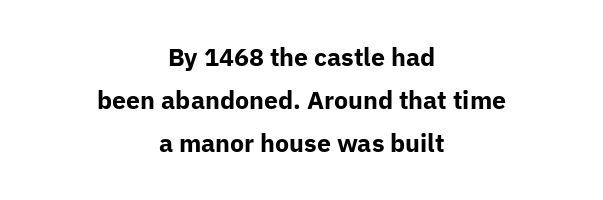
Spacing between characters is what you'd get straight out of the box. The axis of the letterforms is exactly vertical. Glance below the letters and you will spot only blank space. The font is running at its bold setting. Which margin do the lines hug? Neither — every line sits in the middle.
